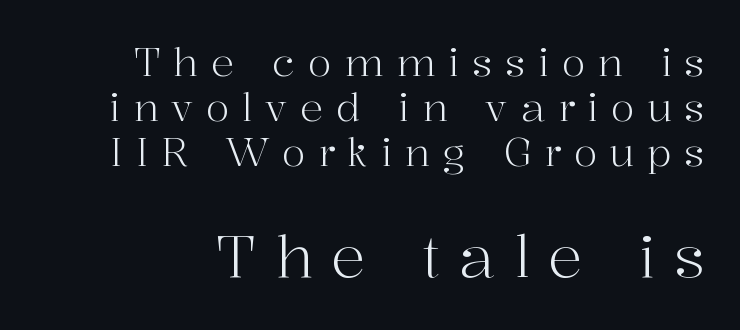
Q: Is the text bold? A: No.
Q: Is the text italic (slanted)? A: No, it is upright.
Q: Is the typeface a serif or a sans-serif typeface? A: Serif.
Q: Is the text underlined? A: No.
Q: Is the spacing between letters normal or unusually wide? A: Unusually wide.
Q: Is the spacing between lines tight, normal or loose? A: Tight.
Q: Which block of text is set in a larger size, the first (top) or the second (bottom)? A: The second (bottom) one.
Q: Width (condensed, normal, or wide)? A: Normal.
Q: Stroke contrast? A: High.
Q: x-height? A: Medium.
Q: Monospaced? A: No.
